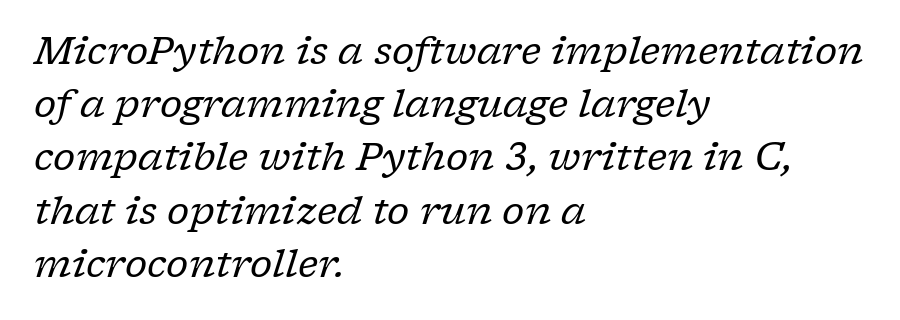
Q: Is the text bold? A: No.
Q: Is the text italic (slanted)? A: Yes, it leans right by about 17 degrees.
Q: Is the typeface a serif or a sans-serif typeface? A: Serif.
Q: Is the text underlined? A: No.
Q: How is the paragraph aligned? A: Left-aligned.
Q: Is the spacing between letters normal or unusually wide? A: Normal.
Q: Is the spacing between lines tight, normal or loose? A: Normal.
Q: Width (condensed, normal, or wide)? A: Normal.
Q: Stroke contrast? A: Low.
Q: x-height? A: Medium.
Q: Monospaced? A: No.
